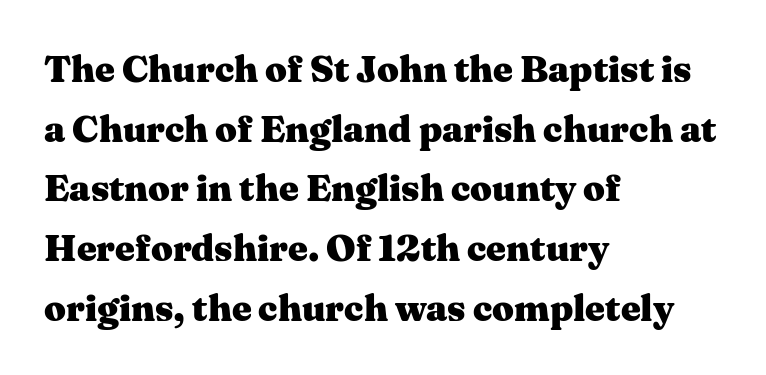
Check the space under the baseline: it is left empty. What weight is shown? A full bold with thick strokes. Small tapered or slab feet sit at the stroke ends, so this counts as serif. A normal amount of white space separates one row of letters from the next. These lines are set flush left with a ragged right edge. The tracking reads as untouched default to a designer's eye.
